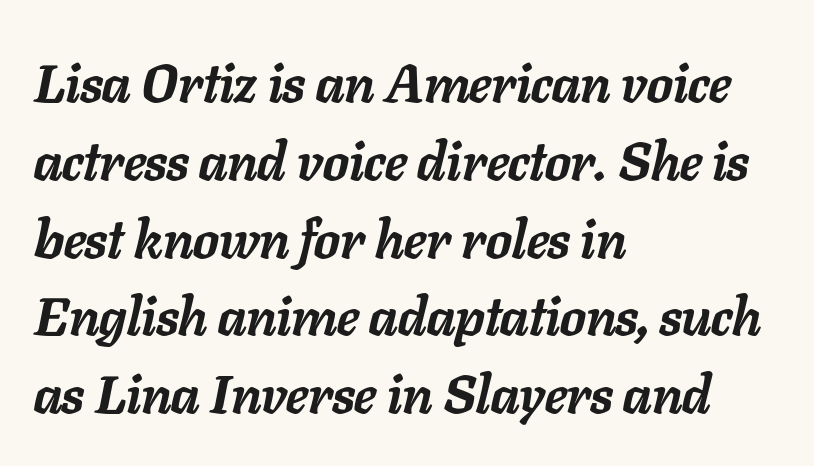
Q: Is the text bold? A: Yes.
Q: Is the text italic (slanted)? A: Yes, it leans right by about 11 degrees.
Q: Is the text underlined? A: No.
Q: How is the paragraph aligned? A: Left-aligned.
Q: Is the spacing between letters normal or unusually wide? A: Normal.
Q: Is the spacing between lines tight, normal or loose? A: Normal.
Q: Width (condensed, normal, or wide)? A: Normal.
Q: Stroke contrast? A: Low.
Q: x-height? A: Medium.
Q: Monospaced? A: No.
